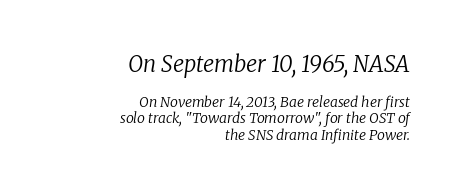
The image shows 22 px text type, italic (leaning right); set right-aligned, line spacing 1.16x, normal letter spacing, not underlined; the first (top) block is 1.57x larger.
